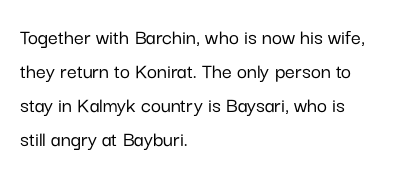
Q: Is the text italic (slanted)? A: No, it is upright.
Q: Is the text underlined? A: No.
Q: How is the paragraph aligned? A: Left-aligned.
Q: Is the spacing between letters normal or unusually wide? A: Normal.
Q: Is the spacing between lines tight, normal or loose? A: Normal.
